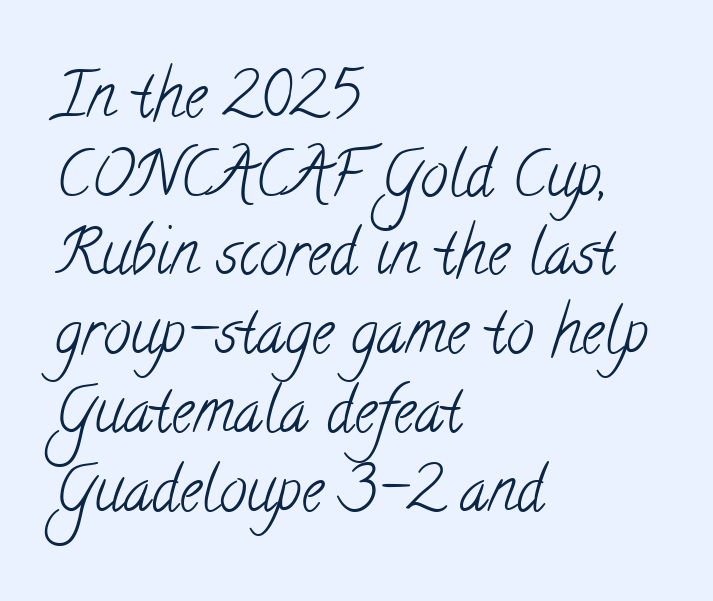
Are there feet on the stems? There are — it's a serif. Tracking value appears to be zero — textbook default spacing. Is this a fixed-width face? No — the glyphs have proportional, varying widths. Horizontal alignment here is leftward, the default for most running prose. Each stroke keeps to a modest, everyday thickness or less. Quick note: interline space is typical.
